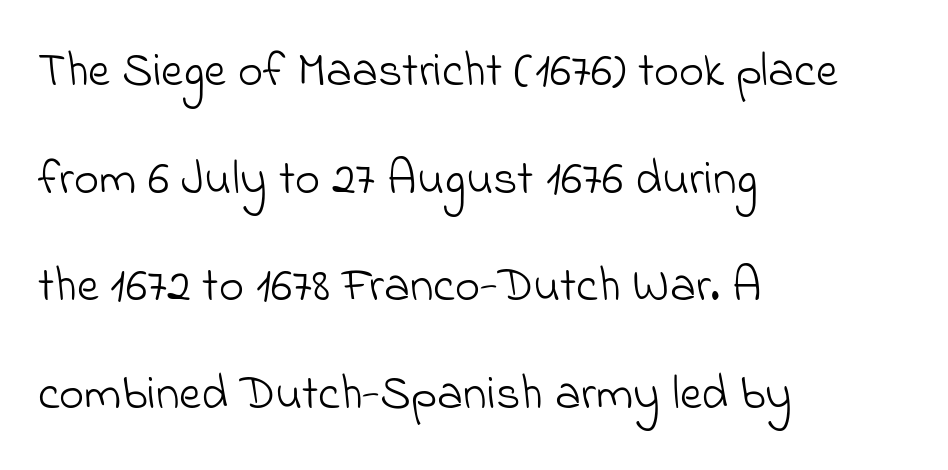
The image shows 48 px light sans-serif type; set left-aligned, loose line spacing (2.24x), normal letter spacing, not underlined; low stroke contrast and a small x-height.
